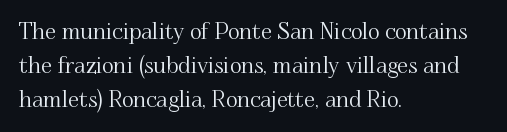
Q: Is the text italic (slanted)? A: No, it is upright.
Q: Is the text underlined? A: No.
Q: How is the paragraph aligned? A: Left-aligned.
Q: Is the spacing between letters normal or unusually wide? A: Normal.
Q: Is the spacing between lines tight, normal or loose? A: Normal.
